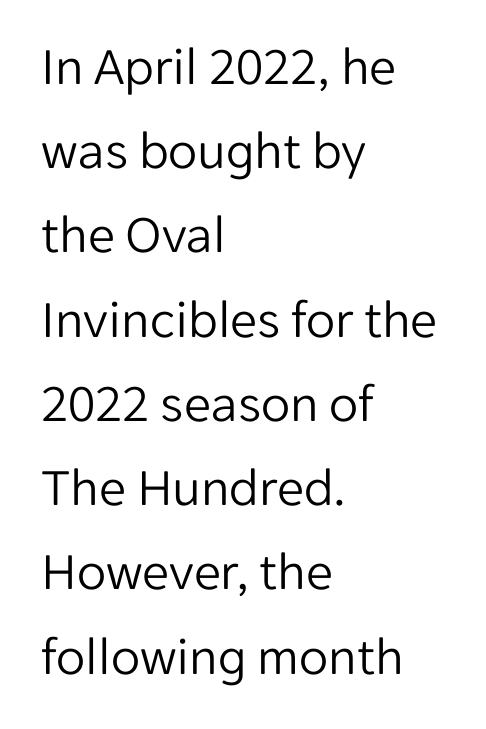
The image shows 54 px light sans-serif type, upright; set left-aligned, normal line spacing (1.56x), normal letter spacing, not underlined; low stroke contrast and a medium x-height.
